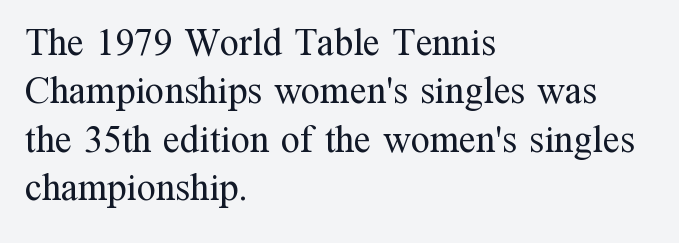
Q: Is the text bold? A: No.
Q: Is the text italic (slanted)? A: No, it is upright.
Q: Is the typeface a serif or a sans-serif typeface? A: Serif.
Q: Is the text underlined? A: No.
Q: How is the paragraph aligned? A: Left-aligned.
Q: Is the spacing between letters normal or unusually wide? A: Normal.
Q: Is the spacing between lines tight, normal or loose? A: Normal.
Q: Width (condensed, normal, or wide)? A: Normal.
Q: Stroke contrast? A: Medium.
Q: x-height? A: Medium.
Q: Monospaced? A: No.
